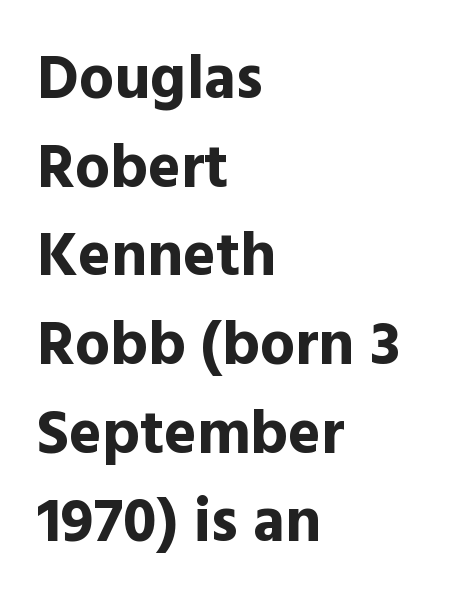
Strong, thick strokes mark this as bold type. Letters rest on an invisible, unmarked baseline. The line texture is even and compact thanks to regular tracking. The paragraph shown leans on its left margin. The rows are spaced the way most documents space them. Think of a printed novel: that variable character pitch is what you see here.
